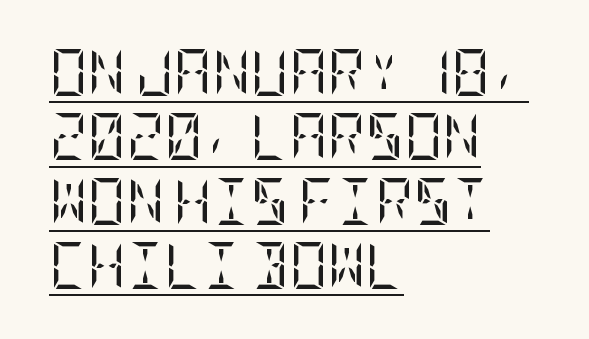
The image shows 47 px regular-weight, condensed serif type, upright; set left-aligned, normal line spacing (1.37x), normal letter spacing, underlined; low stroke contrast and a large x-height.
